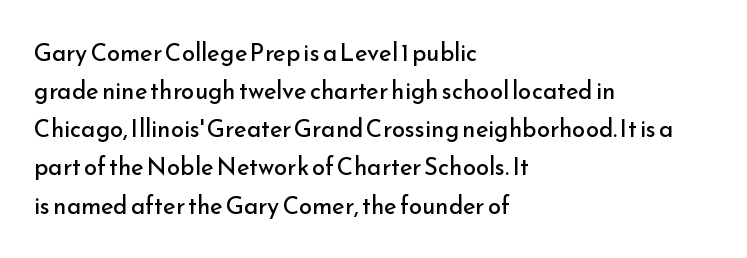
{"italic": "no", "bold": "no", "underline": "no", "align": "left", "line_spacing": "normal", "line_spacing_ratio": 1.59, "letter_spacing": "normal", "letter_spacing_em": 0.0, "glyph_px": 24}
